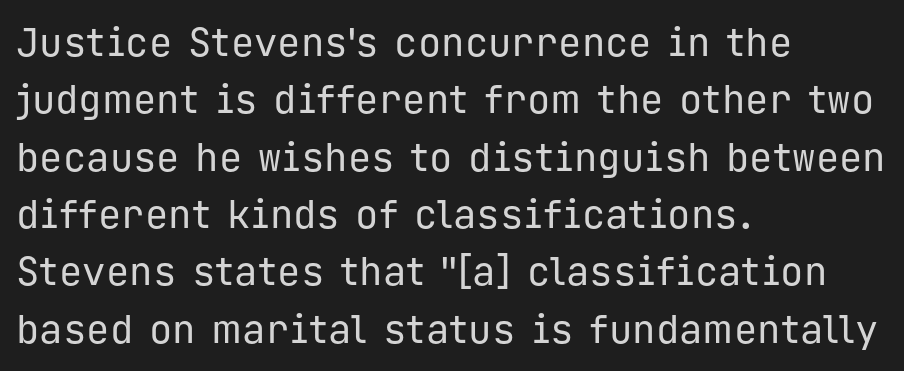
{"serif": "no", "italic": "no", "bold": "no", "weight": "regular", "width": "normal", "stroke_contrast": "low", "x_height": "medium", "monospaced": "yes", "underline": "no", "align": "left", "line_spacing": "normal", "line_spacing_ratio": 1.47, "letter_spacing": "normal", "letter_spacing_em": 0.0, "glyph_px": 39}
